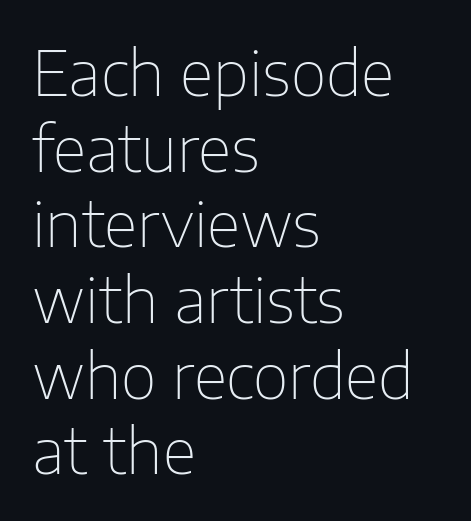
Q: Is the text bold? A: No.
Q: Is the text italic (slanted)? A: No, it is upright.
Q: Is the typeface a serif or a sans-serif typeface? A: Sans-serif.
Q: Is the text underlined? A: No.
Q: How is the paragraph aligned? A: Left-aligned.
Q: Is the spacing between letters normal or unusually wide? A: Normal.
Q: Width (condensed, normal, or wide)? A: Normal.
Q: Stroke contrast? A: Low.
Q: x-height? A: Medium.
Q: Monospaced? A: No.
